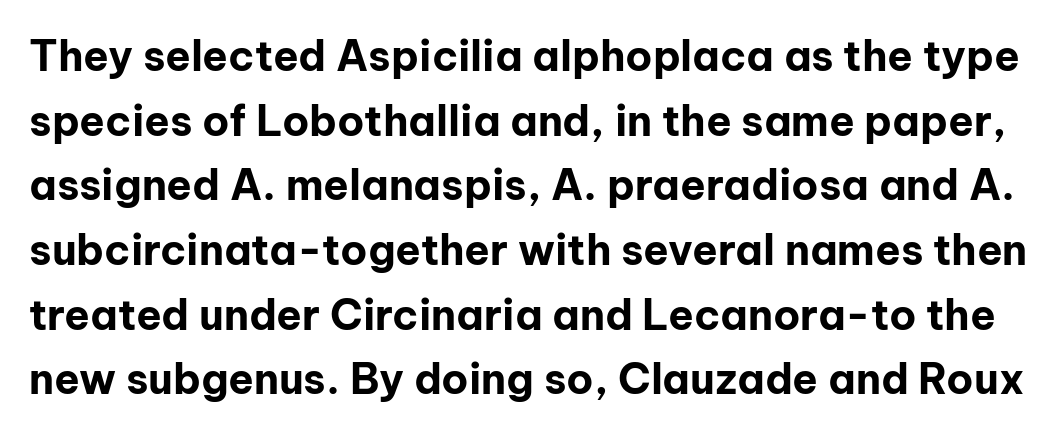
{"serif": "no", "italic": "no", "bold": "yes", "weight": "bold", "width": "normal", "stroke_contrast": "low", "x_height": "medium", "monospaced": "no", "underline": "no", "line_spacing": "normal", "line_spacing_ratio": 1.54, "letter_spacing": "normal", "letter_spacing_em": 0.0, "glyph_px": 42}
